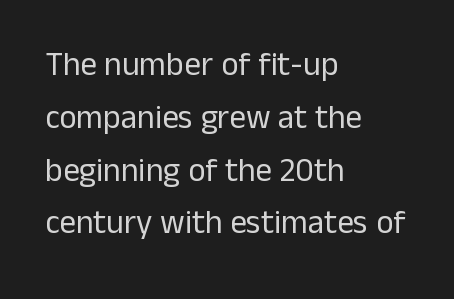
The image shows 33 px regular-weight sans-serif type, upright; set left-aligned, normal line spacing (1.6x), normal letter spacing, not underlined; low stroke contrast and a medium x-height.
